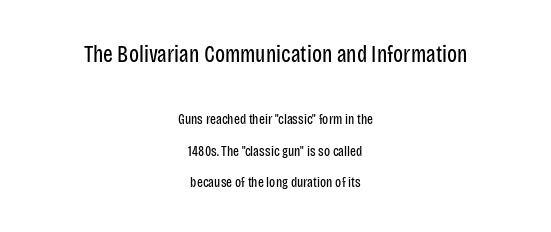
Q: Is the text bold? A: No.
Q: Is the text italic (slanted)? A: No, it is upright.
Q: Is the text underlined? A: No.
Q: How is the paragraph aligned? A: Centered.
Q: Is the spacing between letters normal or unusually wide? A: Normal.
Q: Is the spacing between lines tight, normal or loose? A: Loose.
Q: Which block of text is set in a larger size, the first (top) or the second (bottom)? A: The first (top) one.
